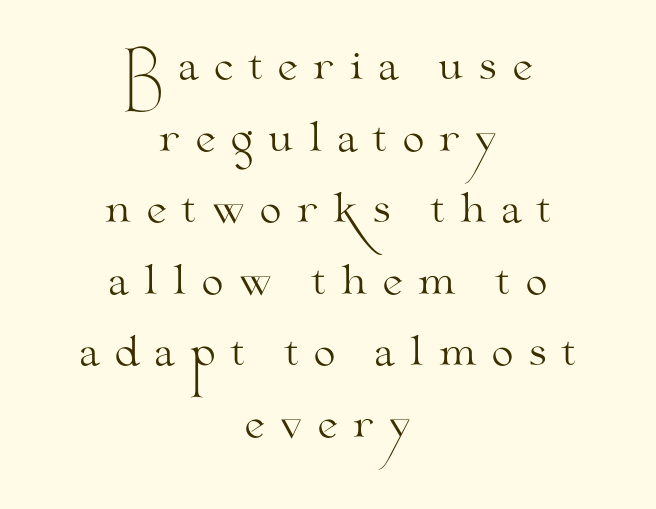
{"serif": "yes", "italic": "no", "bold": "no", "weight": "light", "width": "wide", "stroke_contrast": "medium", "x_height": "small", "monospaced": "no", "underline": "no", "align": "center", "line_spacing_ratio": 1.79, "letter_spacing": "wide", "letter_spacing_em": 0.34, "glyph_px": 40}
